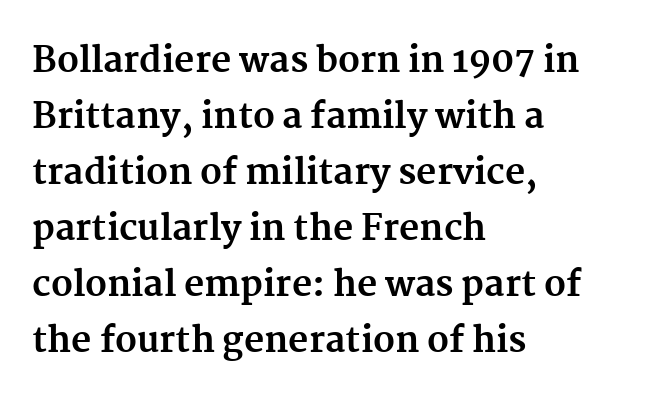
The image shows 35 px bold serif type, upright; set left-aligned, normal line spacing (1.6x), normal letter spacing, not underlined; medium stroke contrast and a medium x-height.
